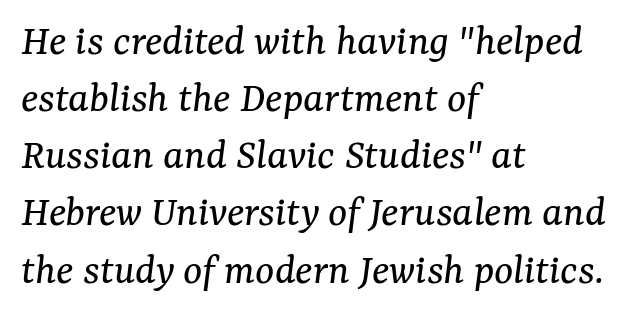
The image shows 45 px regular-weight serif type, italic (leaning right); set left-aligned, normal line spacing (1.27x), normal letter spacing, not underlined; medium stroke contrast and a medium x-height.
